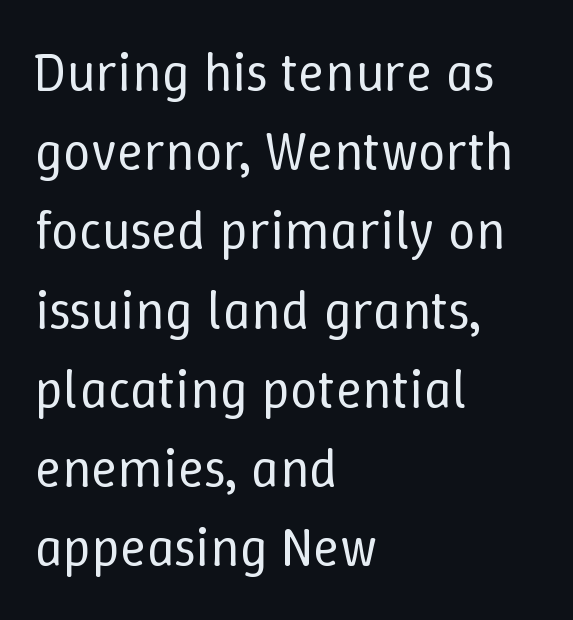
The image shows 55 px regular-weight type, upright; set left-aligned, normal line spacing (1.44x), normal letter spacing, not underlined; low stroke contrast and a medium x-height.
